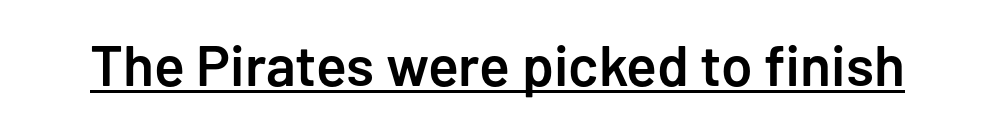
The letters stand straight up with perfectly vertical stems. Descenders here cross a horizontal rule under the line. Here the glyphs are tracked normally, forming tight word shapes. These lines carry some extra weight — a demibold, not a full bold. The passage shown is typed in a proportional face where columns would drift.
